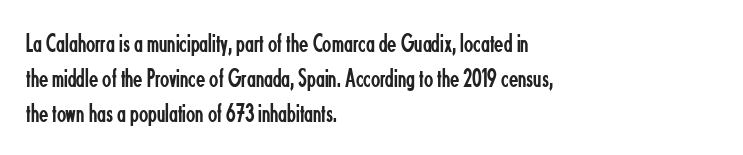
The image shows 27 px text type, upright; set left-aligned, normal line spacing (1.29x), normal letter spacing, not underlined.
